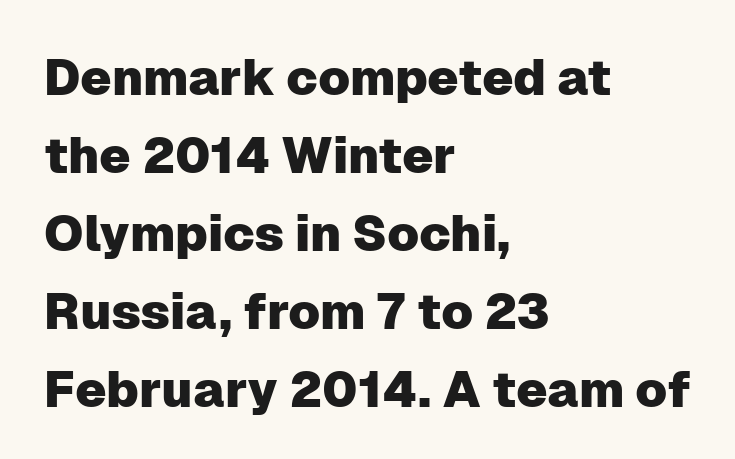
The image shows 50 px sans-serif type, upright; set left-aligned, normal line spacing (1.56x), normal letter spacing, not underlined; low stroke contrast and a medium x-height.
